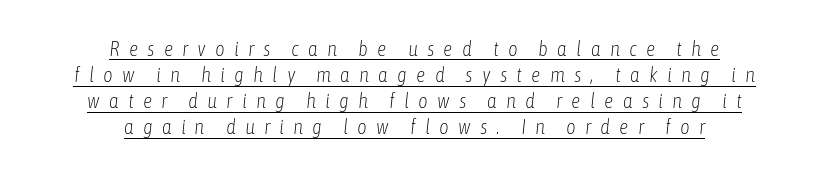
This reads as an unemphasized weight, regular at the heaviest. Decoration check: the copy is underlined. Spacing between characters has been opened up far beyond the box default. The lettering tilts uniformly, giving the passage an italic look. Reading down the block, each line starts at a different indent, mirrored at its end.
